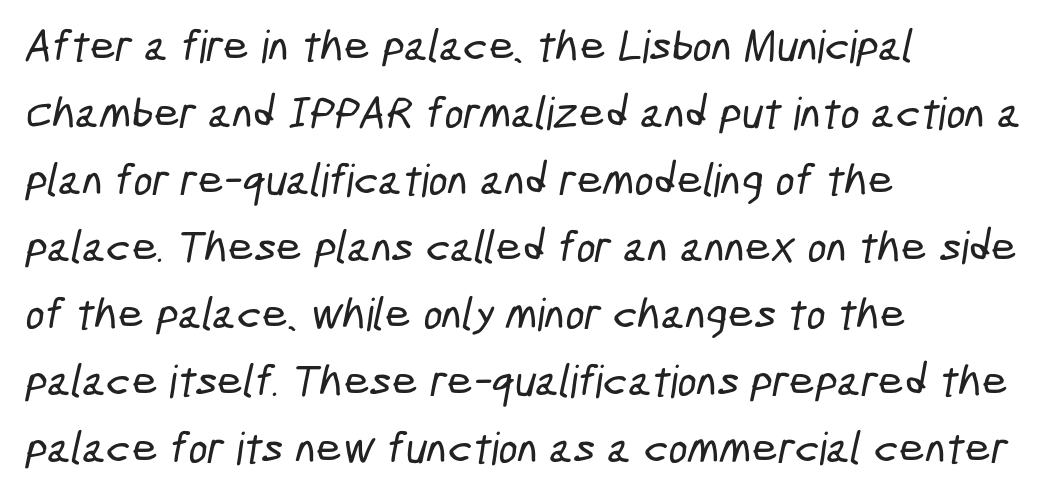
Q: Is the typeface a serif or a sans-serif typeface? A: Sans-serif.
Q: Is the text underlined? A: No.
Q: How is the paragraph aligned? A: Left-aligned.
Q: Is the spacing between letters normal or unusually wide? A: Normal.
Q: Is the spacing between lines tight, normal or loose? A: Normal.
Q: Width (condensed, normal, or wide)? A: Condensed.
Q: Stroke contrast? A: Low.
Q: x-height? A: Medium.
Q: Monospaced? A: No.
